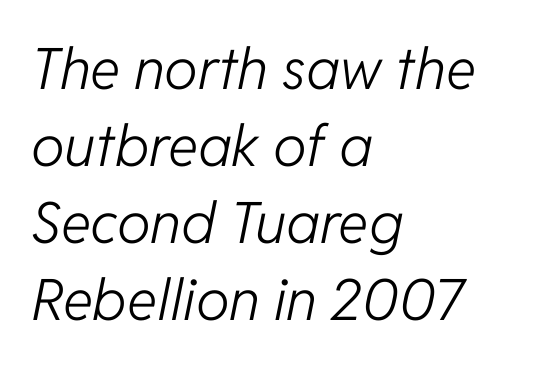
{"italic": "yes", "lean": "right", "slant_degrees": 11, "bold": "no", "weight": "light", "width": "normal", "stroke_contrast": "low", "x_height": "medium", "monospaced": "no", "underline": "no", "align": "left", "line_spacing": "normal", "line_spacing_ratio": 1.35, "letter_spacing": "normal", "letter_spacing_em": 0.0, "glyph_px": 57}
